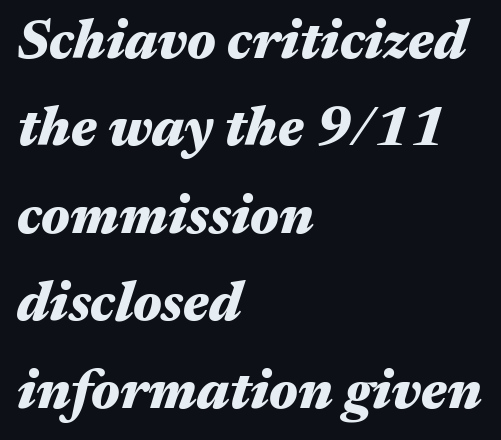
Compared with an ordinary text face, these strokes are far heavier — a full bold. Words appear dense and cohesive because spacing is normal. Style check: oblique. Which margin do the lines hug? The left one — the right edge is uneven. Regarding leading, the lines here are spaced in the standard way. The letters advance in unequal steps, a hallmark of proportional type.
